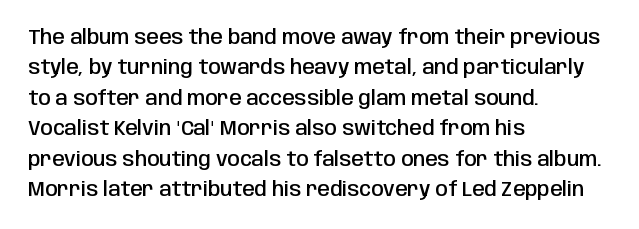
This block has exactly the height ordinary leading produces. Decoration check: the copy has no underline. Firm but not heavy-handed strokes: this text is semibold. Here the glyphs are tracked normally, forming tight word shapes. Style check: upright. Visually the block forms a straight wall on the left and a jagged coastline on the right.
